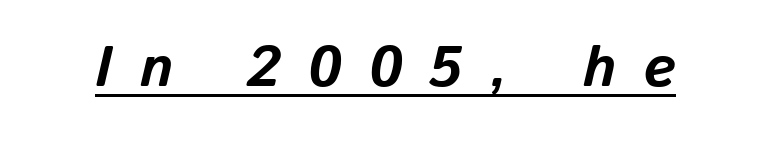
The image shows 57 px bold type, italic (leaning right); set unusually wide letter spacing (+0.48 em), underlined; low stroke contrast and a medium x-height.
